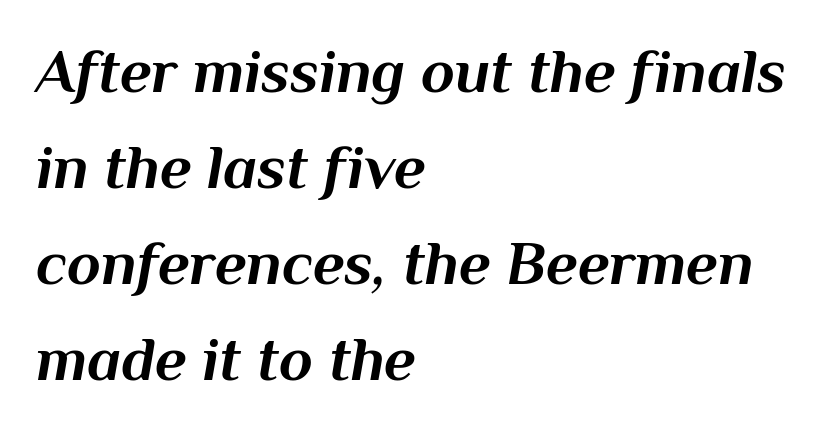
Q: Is the text bold? A: Yes.
Q: Is the text italic (slanted)? A: Yes, it leans right by about 10 degrees.
Q: Is the text underlined? A: No.
Q: How is the paragraph aligned? A: Left-aligned.
Q: Is the spacing between letters normal or unusually wide? A: Normal.
Q: Is the spacing between lines tight, normal or loose? A: Normal.
Q: Width (condensed, normal, or wide)? A: Normal.
Q: Stroke contrast? A: Medium.
Q: x-height? A: Medium.
Q: Monospaced? A: No.
